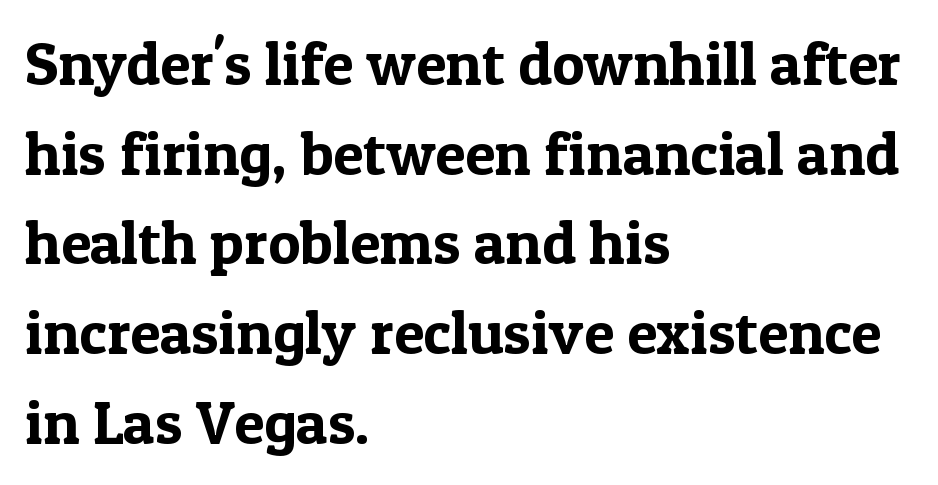
Q: Is the text italic (slanted)? A: No, it is upright.
Q: Is the typeface a serif or a sans-serif typeface? A: Serif.
Q: Is the text underlined? A: No.
Q: How is the paragraph aligned? A: Left-aligned.
Q: Is the spacing between letters normal or unusually wide? A: Normal.
Q: Is the spacing between lines tight, normal or loose? A: Normal.
Q: Width (condensed, normal, or wide)? A: Normal.
Q: x-height? A: Medium.
Q: Monospaced? A: No.
